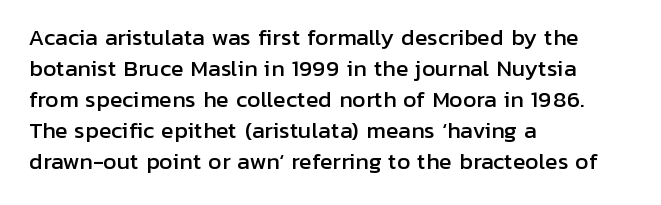
Does the copy run flush right? No — it runs flush left. The specimen reads as upright at a glance. Between one letter and the next there's only the usual sliver of space. The designer left line spacing at the default.
